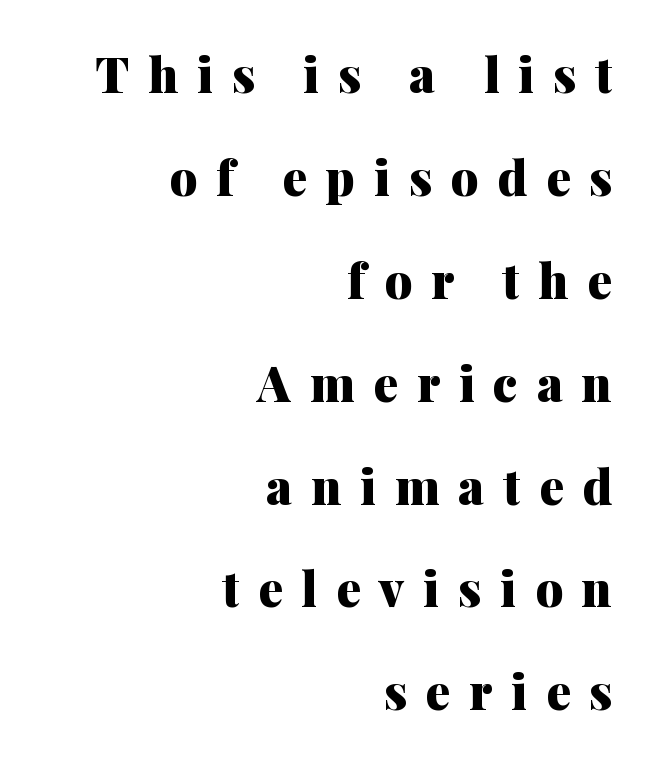
The image shows 49 px heavy serif type, upright; set right-aligned, loose line spacing (2.1x), unusually wide letter spacing (+0.38 em), not underlined; medium stroke contrast and a medium x-height.
